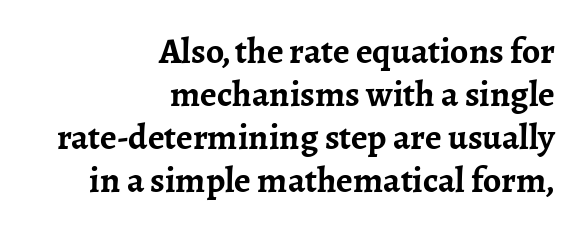
{"serif": "yes", "italic": "no", "bold": "yes", "weight": "semibold", "width": "normal", "stroke_contrast": "low", "x_height": "medium", "monospaced": "no", "underline": "no", "align": "right", "line_spacing_ratio": 1.19, "letter_spacing": "normal", "letter_spacing_em": 0.0, "glyph_px": 36}
